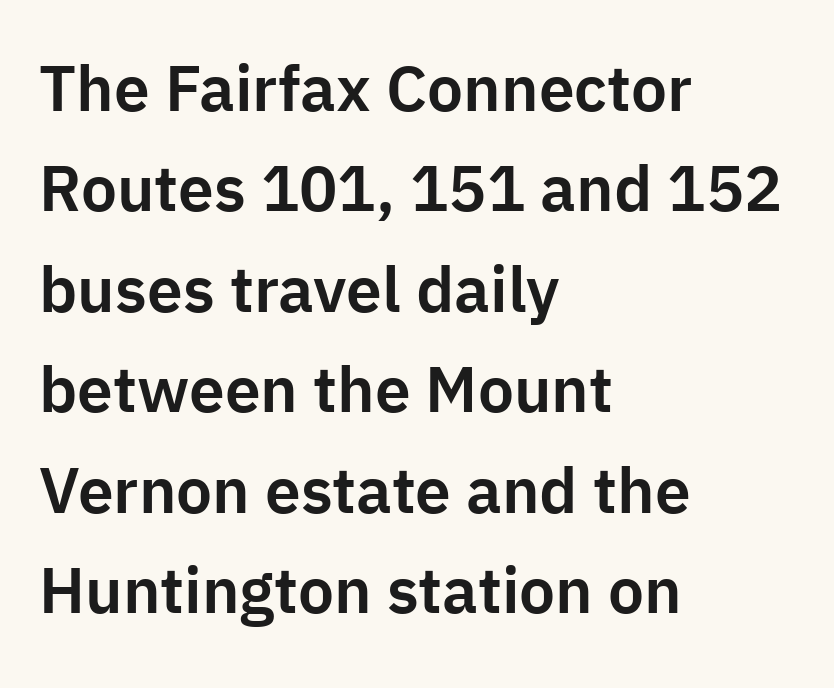
{"serif": "no", "italic": "no", "width": "normal", "stroke_contrast": "low", "x_height": "medium", "monospaced": "no", "underline": "no", "align": "left", "line_spacing": "normal", "line_spacing_ratio": 1.57, "letter_spacing": "normal", "letter_spacing_em": 0.0, "glyph_px": 64}
